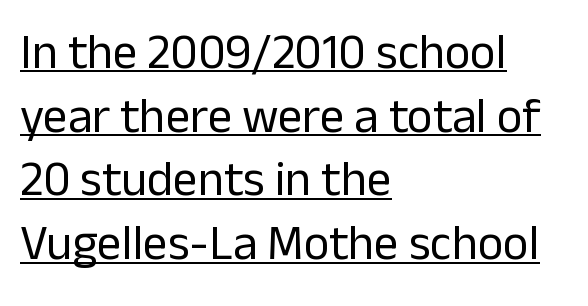
The letters look calm and open, with moderate or lighter stems. Leading: standard. These lines are rendered in a variable-pitch font. In terms of posture, this sample is upright. Glyph-to-glyph distance matches everyday printed text.
